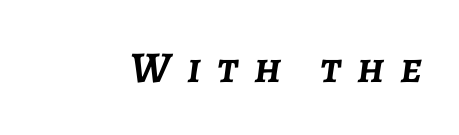
Q: Is the text bold? A: Yes.
Q: Is the text italic (slanted)? A: Yes, it leans right by about 7 degrees.
Q: Is the text underlined? A: No.
Q: Is the spacing between letters normal or unusually wide? A: Unusually wide.
Q: Width (condensed, normal, or wide)? A: Normal.
Q: Stroke contrast? A: Low.
Q: x-height? A: Medium.
Q: Monospaced? A: No.
